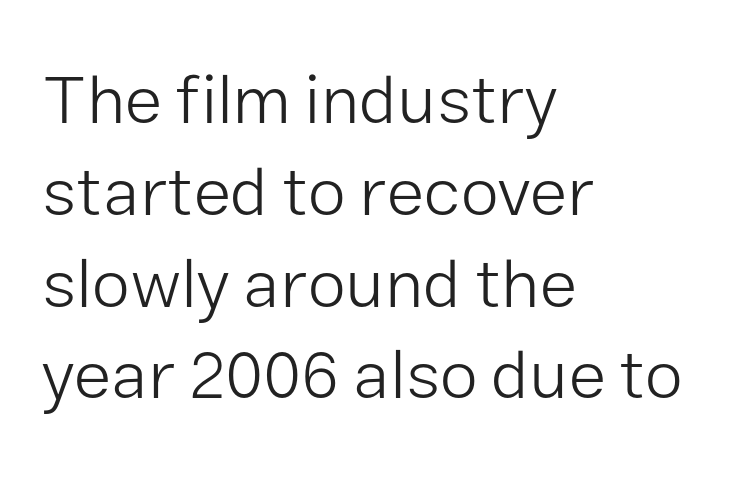
Q: Is the text bold? A: No.
Q: Is the text italic (slanted)? A: No, it is upright.
Q: Is the typeface a serif or a sans-serif typeface? A: Sans-serif.
Q: Is the text underlined? A: No.
Q: How is the paragraph aligned? A: Left-aligned.
Q: Is the spacing between letters normal or unusually wide? A: Normal.
Q: Is the spacing between lines tight, normal or loose? A: Normal.
Q: Width (condensed, normal, or wide)? A: Normal.
Q: Stroke contrast? A: Low.
Q: x-height? A: Medium.
Q: Monospaced? A: No.
